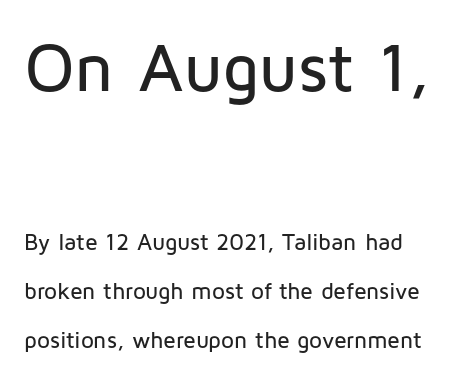
Q: Is the text italic (slanted)? A: No, it is upright.
Q: Is the typeface a serif or a sans-serif typeface? A: Sans-serif.
Q: Is the text underlined? A: No.
Q: Is the spacing between letters normal or unusually wide? A: Normal.
Q: Is the spacing between lines tight, normal or loose? A: Loose.
Q: Which block of text is set in a larger size, the first (top) or the second (bottom)? A: The first (top) one.
Q: Width (condensed, normal, or wide)? A: Normal.
Q: Stroke contrast? A: Low.
Q: x-height? A: Medium.
Q: Monospaced? A: No.
